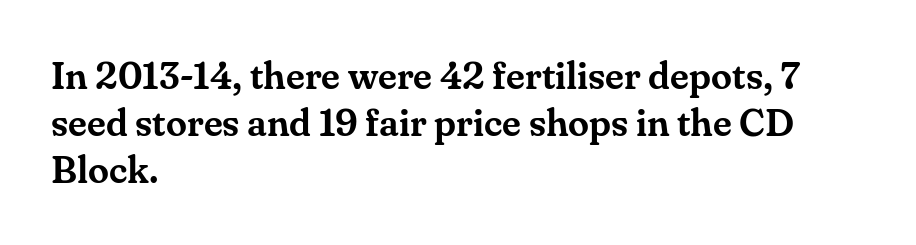
Note the varied advance widths — an 'i' is clearly narrower than an 'm'. Just letters on the line, the space beneath them empty. Spacing between characters is what you'd get straight out of the box. Compared with a centered layout, this one pins lines to the left instead.
